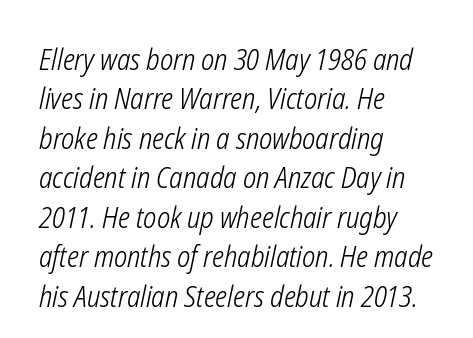
Casual observation: everything's shoved over to the left. A typesetter would call this proportional, since set widths differ per character. Vertically, the passage feels balanced, rows spaced as you'd expect. The horizontal fit of the characters is conventional and even. Rule under the text: the space is simply empty.
